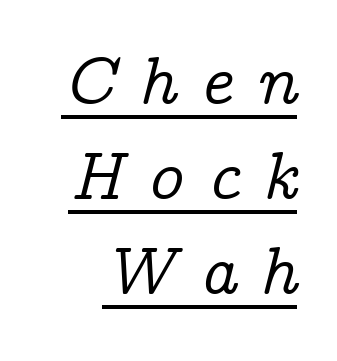
Honestly, the row spacing looks completely unremarkable. The face used here is seriffed, in the tradition of book romans. Varying glyph widths throughout — classic text-font behaviour. You can see a thin bar hugging the bottom of the glyphs. Quick note: italic. Tracking here is generous; glyphs stand well apart from one another.
